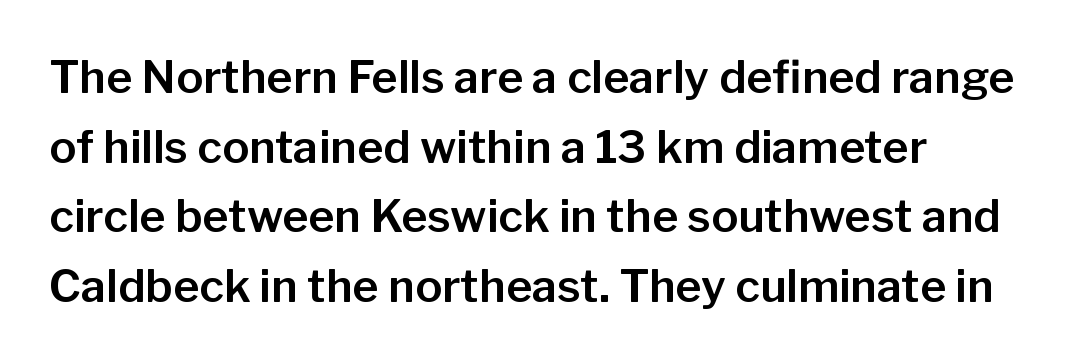
{"serif": "no", "italic": "no", "width": "normal", "stroke_contrast": "low", "x_height": "medium", "monospaced": "no", "underline": "no", "line_spacing": "normal", "line_spacing_ratio": 1.55, "letter_spacing": "normal", "letter_spacing_em": 0.0, "glyph_px": 45}
